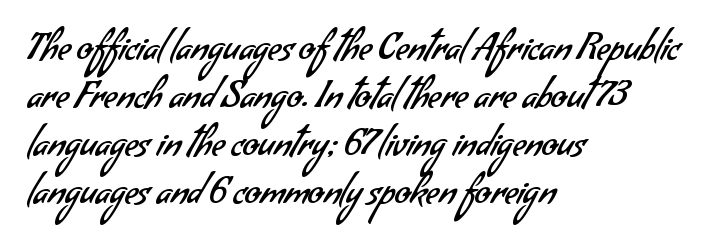
Q: Is the text bold? A: No.
Q: Is the typeface a serif or a sans-serif typeface? A: Sans-serif.
Q: Is the text underlined? A: No.
Q: How is the paragraph aligned? A: Left-aligned.
Q: Is the spacing between letters normal or unusually wide? A: Normal.
Q: Is the spacing between lines tight, normal or loose? A: Normal.
Q: Width (condensed, normal, or wide)? A: Normal.
Q: Stroke contrast? A: Low.
Q: x-height? A: Small.
Q: Monospaced? A: No.
